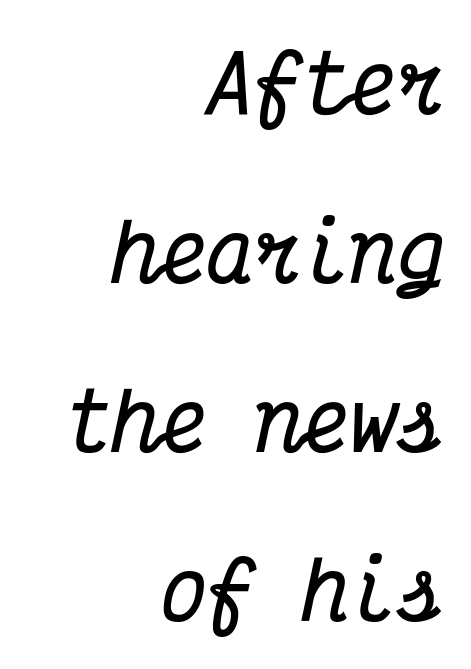
This block would shrink considerably if given ordinary leading; it's expanded now. Reading down the block, your eye finds every line finishing at a fixed right position. In terms of letterform style, serifs are clearly present. Note the uniform advance width — an 'i' takes as much space as an 'm'. There is no visible air inserted between adjacent glyphs. Notice how the stems are inclined rather than vertical — that's the hallmark of italics.
